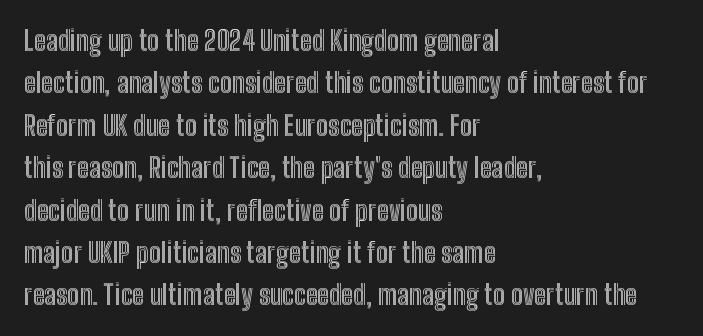
Q: Is the text italic (slanted)? A: No, it is upright.
Q: Is the text underlined? A: No.
Q: How is the paragraph aligned? A: Left-aligned.
Q: Is the spacing between letters normal or unusually wide? A: Normal.
Q: Is the spacing between lines tight, normal or loose? A: Normal.
